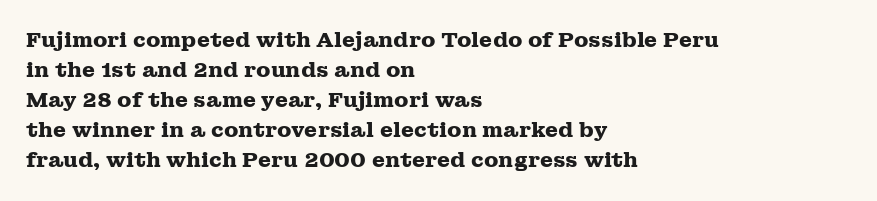
Q: Is the text bold? A: Yes.
Q: Is the text italic (slanted)? A: No, it is upright.
Q: Is the text underlined? A: No.
Q: How is the paragraph aligned? A: Left-aligned.
Q: Is the spacing between letters normal or unusually wide? A: Normal.
Q: Is the spacing between lines tight, normal or loose? A: Normal.
